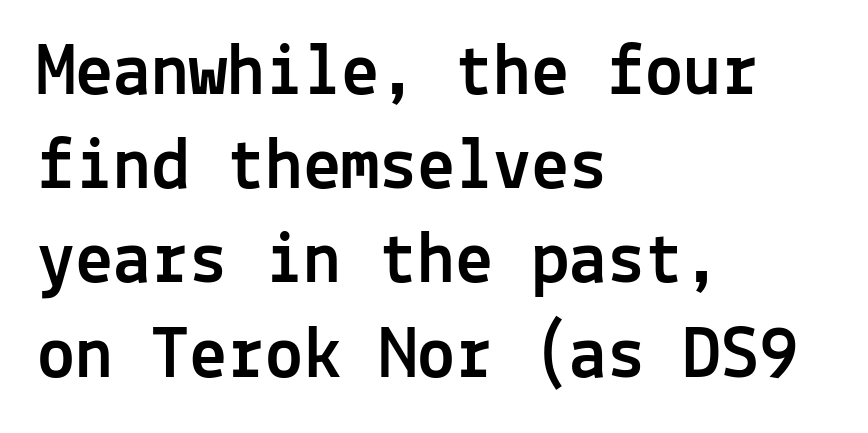
Q: Is the text italic (slanted)? A: No, it is upright.
Q: Is the typeface a serif or a sans-serif typeface? A: Sans-serif.
Q: Is the text underlined? A: No.
Q: How is the paragraph aligned? A: Left-aligned.
Q: Is the spacing between letters normal or unusually wide? A: Normal.
Q: Width (condensed, normal, or wide)? A: Normal.
Q: x-height? A: Medium.
Q: Monospaced? A: Yes.
